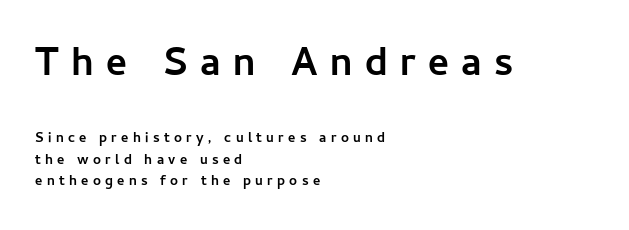
The image shows 40 px semibold sans-serif type, upright; set left-aligned, normal line spacing (1.53x), unusually wide letter spacing (+0.31 em), not underlined; the first (top) block is 2.86x larger; low stroke contrast and a medium x-height.
